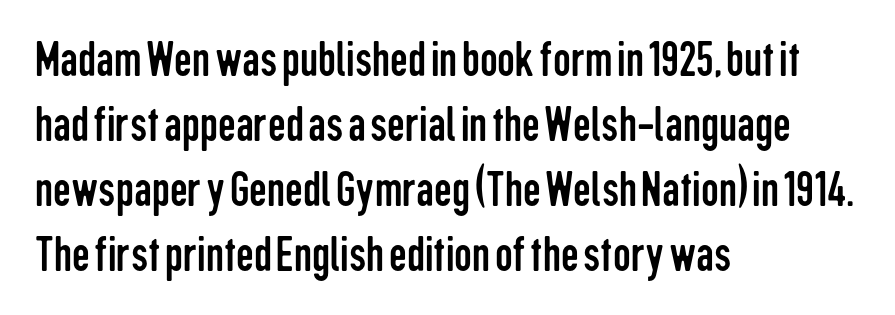
The image shows 50 px regular-weight, condensed sans-serif type, upright; set left-aligned, normal line spacing (1.3x), normal letter spacing, not underlined; low stroke contrast and a medium x-height.
